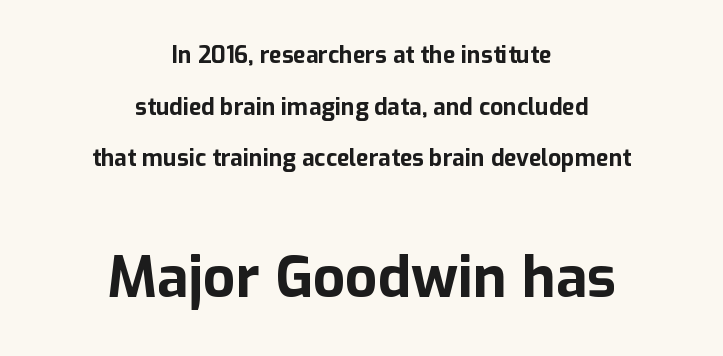
The image shows 57 px bold sans-serif type, upright; set centered, loose line spacing (2.24x), normal letter spacing, not underlined; the second (bottom) block is 2.48x larger; low stroke contrast and a medium x-height.
